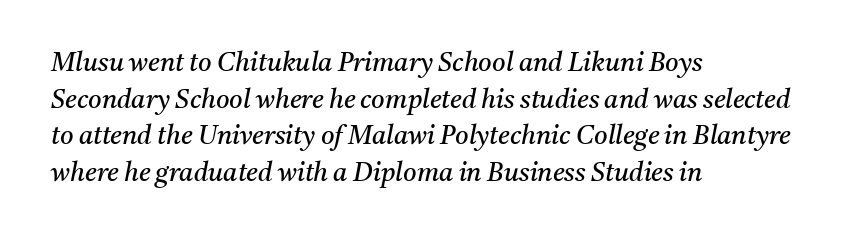
The image shows 26 px text type, italic (leaning right); set left-aligned, normal line spacing (1.41x), normal letter spacing, not underlined.
